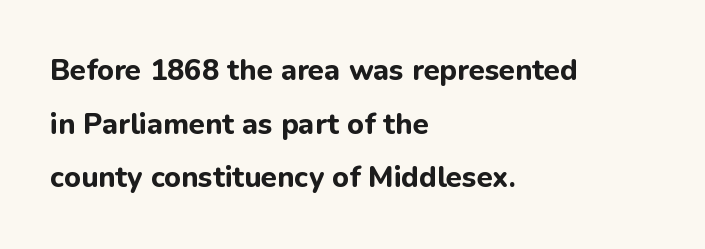
{"serif": "no", "italic": "no", "bold": "yes", "weight": "bold", "width": "normal", "stroke_contrast": "low", "x_height": "medium", "monospaced": "no", "underline": "no", "align": "left", "line_spacing_ratio": 1.85, "letter_spacing": "normal", "letter_spacing_em": 0.0, "glyph_px": 29}
